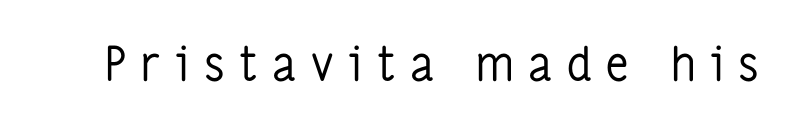
{"serif": "no", "italic": "no", "bold": "no", "weight": "regular", "width": "condensed", "stroke_contrast": "low", "x_height": "medium", "monospaced": "no", "underline": "no", "letter_spacing": "wide", "letter_spacing_em": 0.31, "glyph_px": 47}
